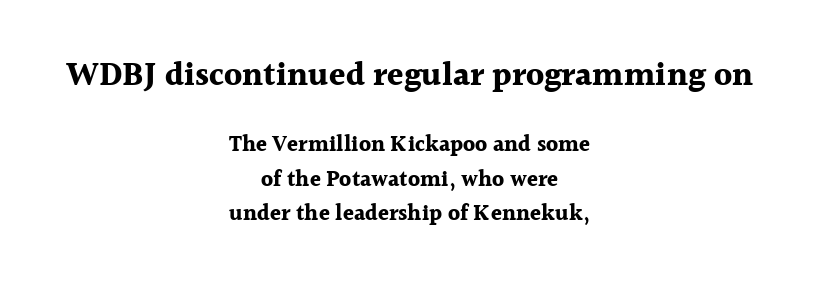
Q: Is the text bold? A: Yes.
Q: Is the text italic (slanted)? A: No, it is upright.
Q: Is the typeface a serif or a sans-serif typeface? A: Serif.
Q: Is the text underlined? A: No.
Q: How is the paragraph aligned? A: Centered.
Q: Is the spacing between letters normal or unusually wide? A: Normal.
Q: Is the spacing between lines tight, normal or loose? A: Normal.
Q: Which block of text is set in a larger size, the first (top) or the second (bottom)? A: The first (top) one.
Q: Width (condensed, normal, or wide)? A: Normal.
Q: x-height? A: Medium.
Q: Monospaced? A: No.
